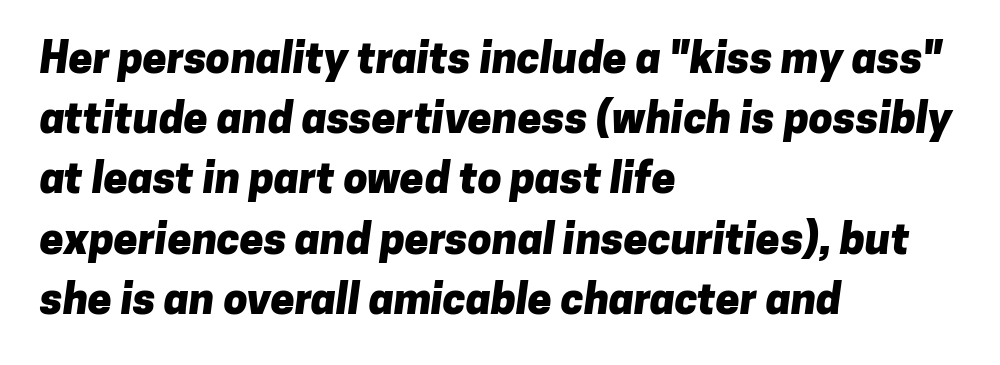
The image shows 43 px heavy sans-serif type; set left-aligned, normal line spacing (1.4x), normal letter spacing, not underlined; low stroke contrast and a medium x-height.
